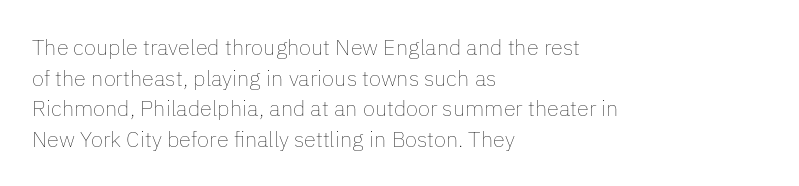
Q: Is the text bold? A: No.
Q: Is the text italic (slanted)? A: No, it is upright.
Q: Is the text underlined? A: No.
Q: How is the paragraph aligned? A: Left-aligned.
Q: Is the spacing between letters normal or unusually wide? A: Normal.
Q: Is the spacing between lines tight, normal or loose? A: Normal.
